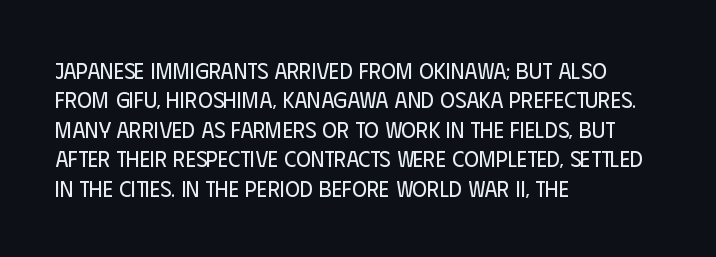
It's the straight-up-and-down kind of type. The face used here is rendered with its standard letterfit. The setting favours the left margin, as ordinary paragraphs usually do. This is not heavy type; no bold has been used. Interline gaps are of average width in this sample.
